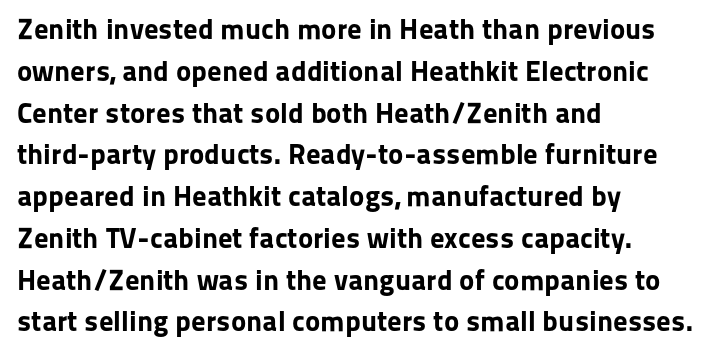
The image shows 29 px bold sans-serif type, upright; set left-aligned, normal line spacing (1.44x), normal letter spacing, not underlined; low stroke contrast and a medium x-height.
